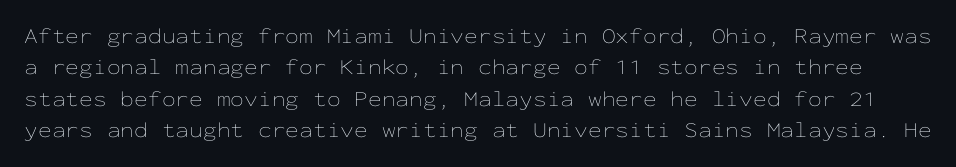
The image shows 22 px text type, upright; set normal line spacing (1.43x), normal letter spacing, not underlined.
